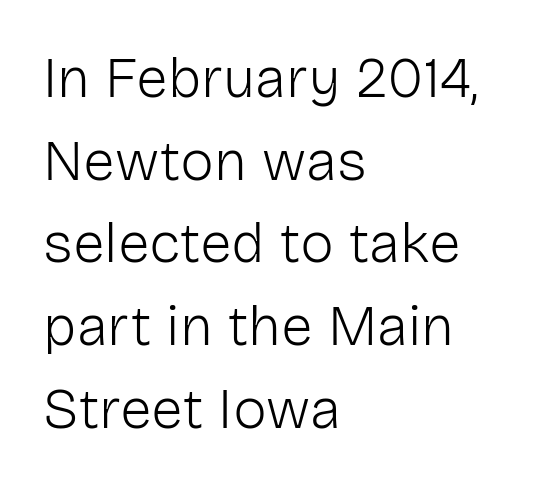
{"serif": "no", "italic": "no", "bold": "no", "weight": "light", "width": "normal", "stroke_contrast": "low", "x_height": "medium", "monospaced": "no", "underline": "no", "align": "left", "line_spacing": "normal", "line_spacing_ratio": 1.45, "letter_spacing": "normal", "letter_spacing_em": 0.0, "glyph_px": 57}
